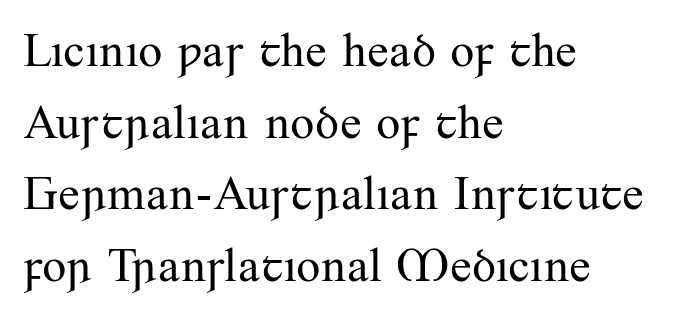
This sample has the flowing, uneven cadence of proportional lettering. Look at the tracking — it's just the regular setting, nothing added. Each line starts at the same left margin while the right side varies. Words float on clear page, feet unadorned. The typeface has the unassuming heft of standard copy or less.
